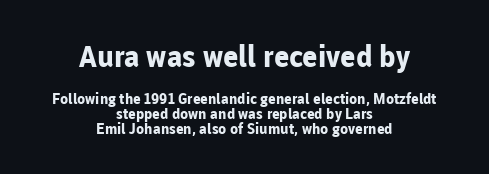
Descender tails drop into unmarked territory. The rendering uses natural spacing where letterforms have individual widths. One-word summary of the alignment: center. This block would grow much taller if given ordinary leading; it's compressed now. The gaps between neighbouring characters are ordinary and unremarkable. The typography opts for an upright posture over an oblique one.
